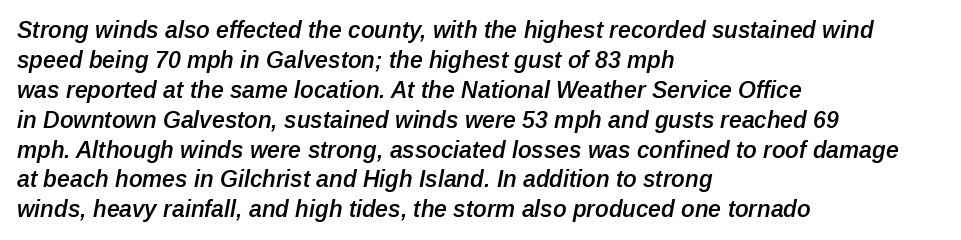
{"italic": "yes", "lean": "right", "slant_degrees": 12, "bold": "semi", "underline": "no", "align": "left", "line_spacing": "normal", "line_spacing_ratio": 1.3, "letter_spacing": "normal", "letter_spacing_em": 0.0, "glyph_px": 23}
